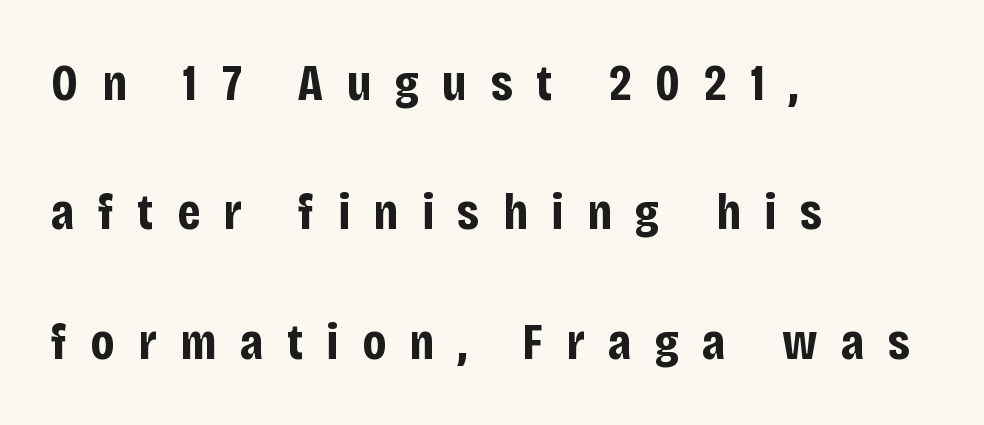
The image shows 52 px bold, condensed sans-serif type, upright; set left-aligned, loose line spacing (2.49x), unusually wide letter spacing (+0.45 em), not underlined; low stroke contrast and a large x-height.
